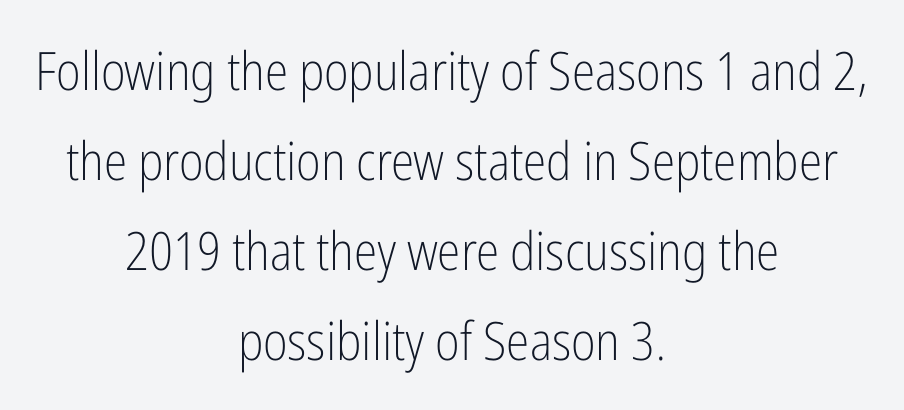
Rows of type keep a routine distance in the vertical direction. The rendering shows plain stroke endings on the letterforms — a sans-serif design. Each line is balanced around a shared central axis. The typography opts for an upright posture over an oblique one. The letters advance in unequal steps, a hallmark of proportional type. Stems here are at most as thick as an everyday book face.
